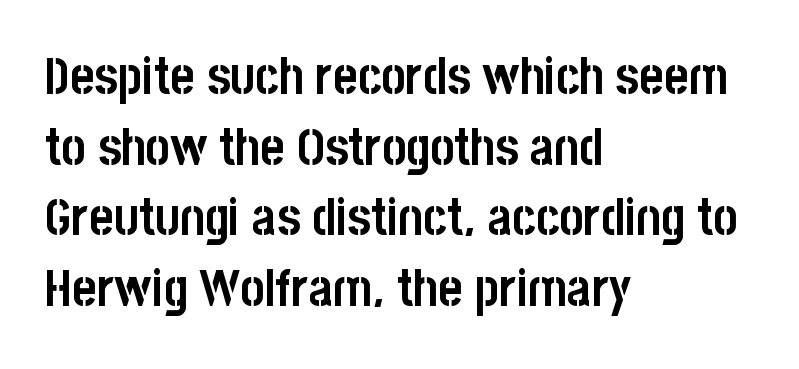
Q: Is the text bold? A: Yes.
Q: Is the text italic (slanted)? A: No, it is upright.
Q: Is the typeface a serif or a sans-serif typeface? A: Sans-serif.
Q: Is the text underlined? A: No.
Q: How is the paragraph aligned? A: Left-aligned.
Q: Is the spacing between letters normal or unusually wide? A: Normal.
Q: Is the spacing between lines tight, normal or loose? A: Normal.
Q: Width (condensed, normal, or wide)? A: Condensed.
Q: Stroke contrast? A: Low.
Q: x-height? A: Large.
Q: Monospaced? A: No.
